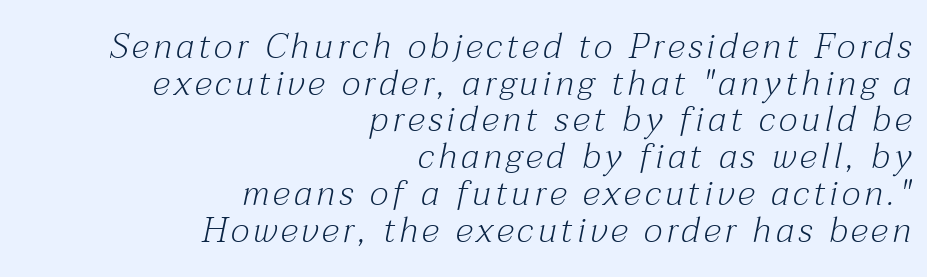
Q: Is the text bold? A: No.
Q: Is the text italic (slanted)? A: Yes, it leans right by about 12 degrees.
Q: Is the typeface a serif or a sans-serif typeface? A: Serif.
Q: Is the text underlined? A: No.
Q: How is the paragraph aligned? A: Right-aligned.
Q: Is the spacing between lines tight, normal or loose? A: Tight.
Q: Width (condensed, normal, or wide)? A: Normal.
Q: Stroke contrast? A: Medium.
Q: x-height? A: Medium.
Q: Monospaced? A: No.
